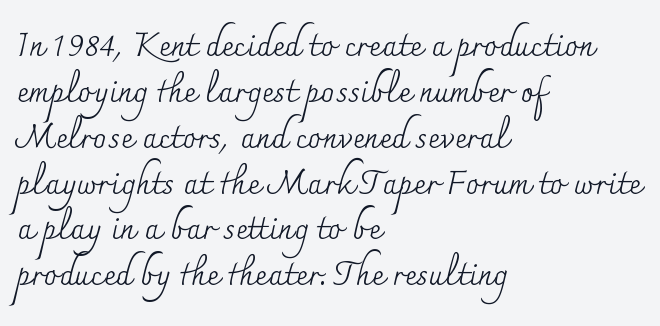
{"serif": "yes", "bold": "no", "weight": "regular", "width": "normal", "stroke_contrast": "medium", "x_height": "small", "monospaced": "no", "underline": "no", "align": "left", "line_spacing": "normal", "line_spacing_ratio": 1.39, "letter_spacing": "normal", "letter_spacing_em": 0.0, "glyph_px": 33}
